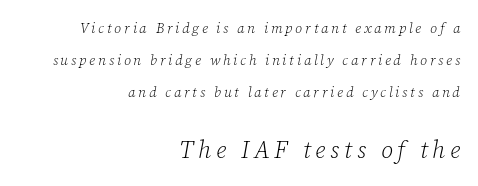
A flush-right, rag-left setting is used for this passage. A light-to-regular cut is what we see here. Caption: upper text group reduced, lower text group enlarged. The lines are spread far apart with generous leading. This is oblique type, the kind used for emphasis or titles.
